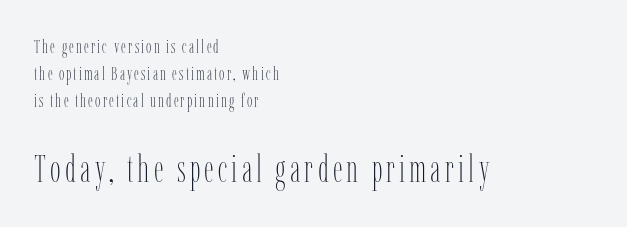
{"italic": "no", "bold": "no", "weight": "thin", "width": "condensed", "stroke_contrast": "low", "x_height": "medium", "monospaced": "no", "underline": "no", "align": "left", "line_spacing": "normal", "line_spacing_ratio": 1.42, "larger_block": "second", "size_ratio": 2.0, "glyph_px": 38}
